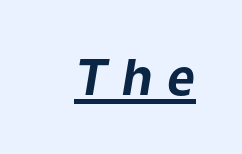
The image shows 49 px bold type, italic (leaning right); set unusually wide letter spacing (+0.29 em), underlined; low stroke contrast and a medium x-height.
